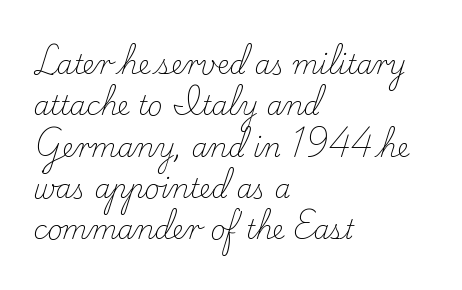
Each stroke keeps to a modest, everyday thickness or less. Whoever set this chose a conventional vertical rhythm. Caption: multi-line text, flush left, ragged right. Underlining? Definitely not there.
